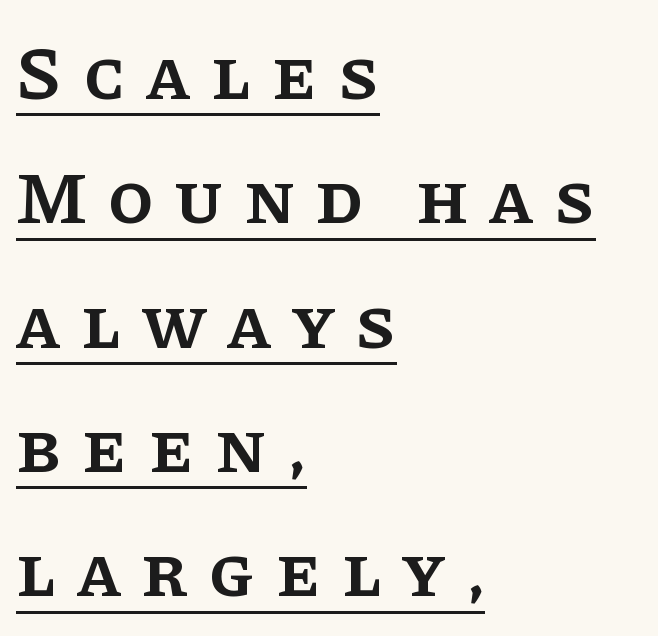
{"serif": "yes", "italic": "no", "bold": "semi", "weight": "semibold", "width": "normal", "stroke_contrast": "low", "x_height": "large", "monospaced": "no", "underline": "yes", "align": "left", "line_spacing": "normal", "line_spacing_ratio": 1.68, "letter_spacing": "wide", "letter_spacing_em": 0.28, "glyph_px": 74}
